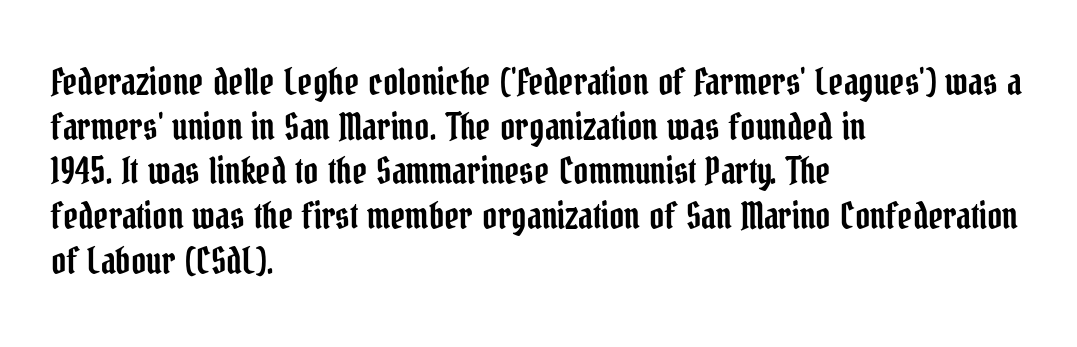
The image shows 36 px condensed serif type, upright; set left-aligned, line spacing 1.24x, normal letter spacing, not underlined; low stroke contrast and a medium x-height.
